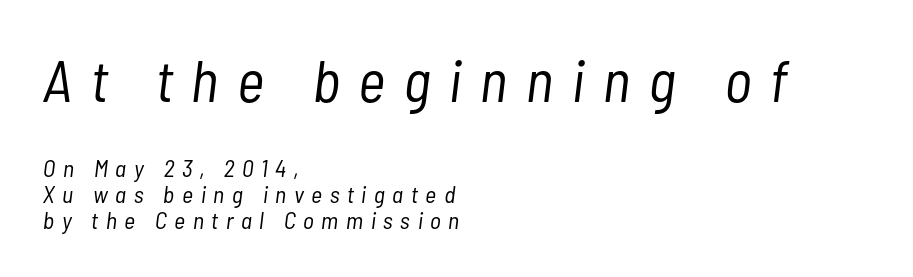
{"italic": "yes", "lean": "right", "slant_degrees": 7, "bold": "no", "weight": "light", "width": "condensed", "stroke_contrast": "low", "x_height": "medium", "monospaced": "no", "underline": "no", "align": "left", "line_spacing": "tight", "line_spacing_ratio": 1.07, "letter_spacing": "wide", "letter_spacing_em": 0.32, "larger_block": "first", "size_ratio": 2.46, "glyph_px": 59}
